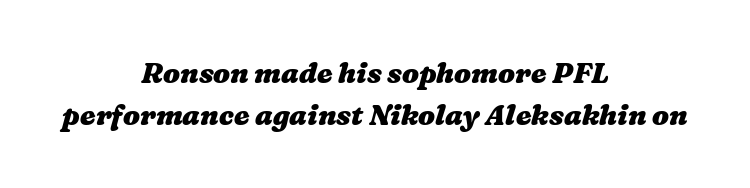
Is this a fixed-width face? No — the glyphs have proportional, varying widths. The vertical gap from one line to the next is medium. Students, this is bold: see how much ink each stroke carries. No extra tracking has been applied to these lines.
